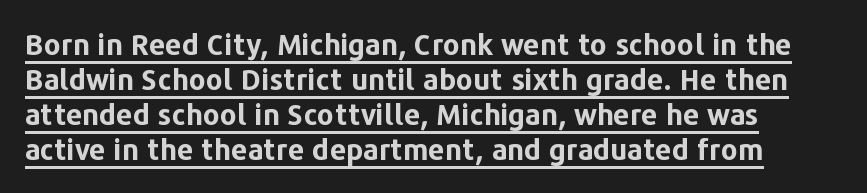
Underlining? Definitely there. The font's upright variant was chosen for this text. Standard letterfit; no display-style spreading of the glyphs. Type style note: lacks serifs. On the weight axis this lands at bold, roughly 700. The face used here is proportionally spaced, like ordinary book or web type.
